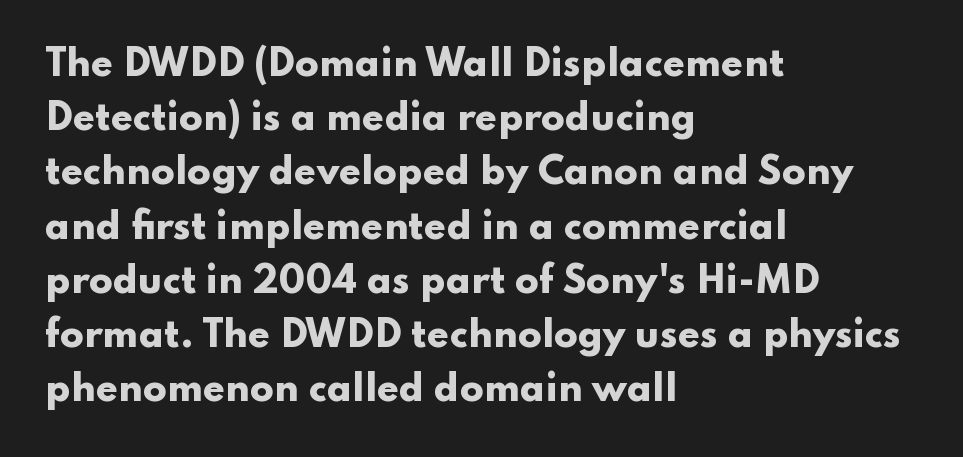
The image shows 35 px heavy, wide sans-serif type, upright; set left-aligned, normal line spacing (1.55x), normal letter spacing, not underlined; low stroke contrast and a small x-height.
